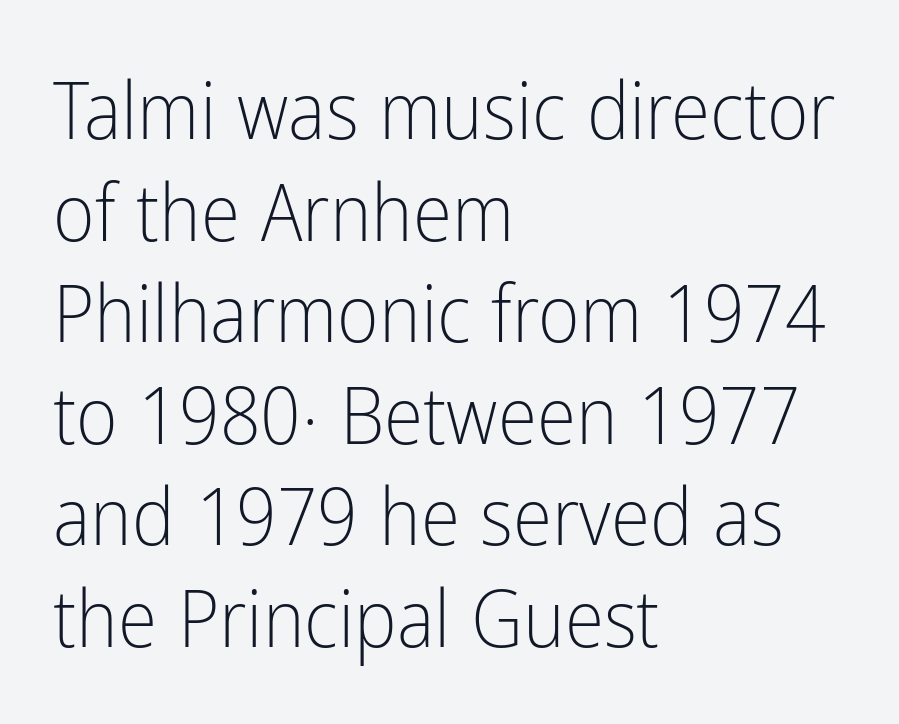
{"serif": "no", "italic": "no", "bold": "no", "weight": "light", "width": "condensed", "stroke_contrast": "low", "x_height": "medium", "monospaced": "no", "underline": "no", "align": "left", "line_spacing": "normal", "line_spacing_ratio": 1.27, "letter_spacing": "normal", "letter_spacing_em": 0.0, "glyph_px": 80}
